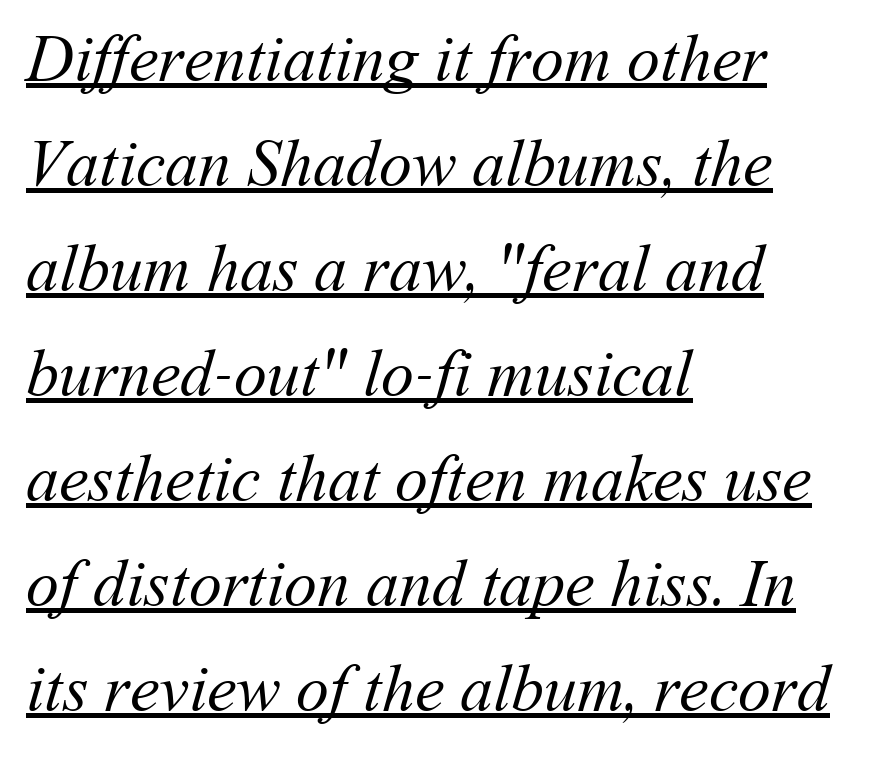
The image shows 66 px regular-weight type; set left-aligned, normal line spacing (1.59x), normal letter spacing, underlined; medium stroke contrast and a medium x-height.
